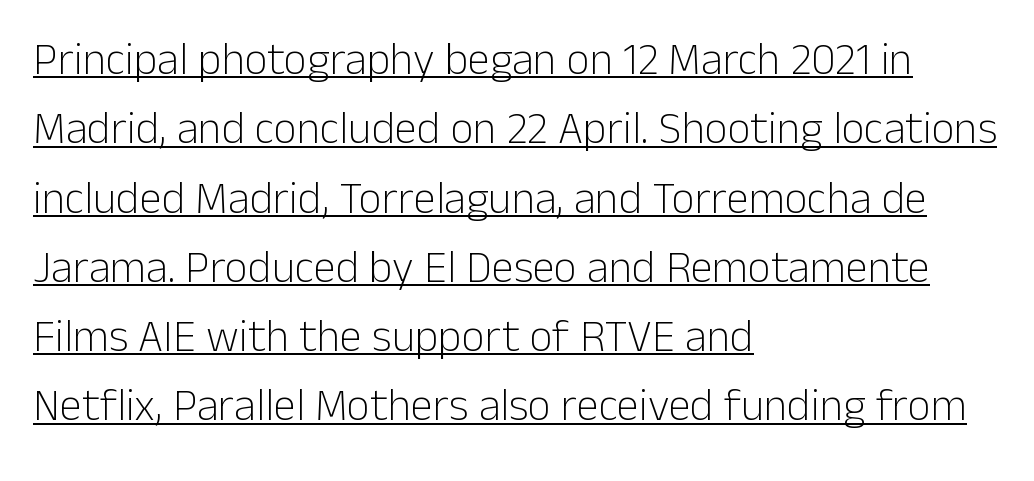
Check where the strokes stop: nothing finishes them off — pure sans. The vertical gap from one line to the next is medium. Looks like regular typesetting: each glyph gets only the width it needs. A classic flush-left, rag-right setting is used for this passage. Caption: face not bold, strokes unweighted.
